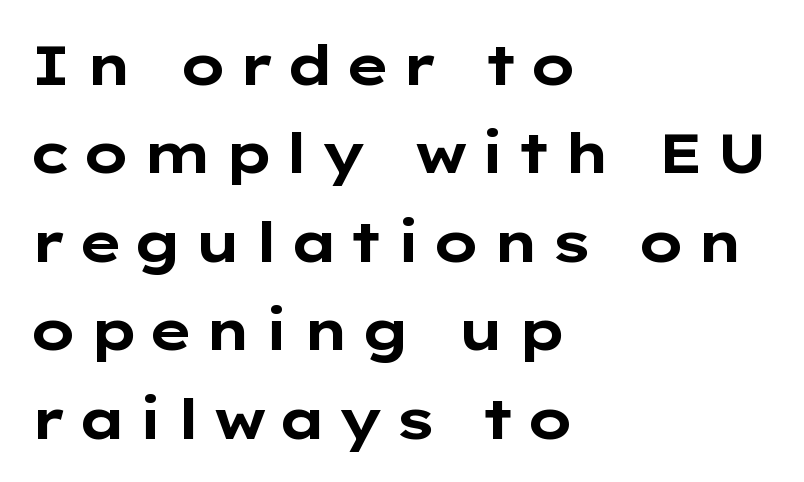
The image shows 56 px bold, wide sans-serif type, upright; set left-aligned, normal line spacing (1.58x), not underlined; low stroke contrast and a medium x-height.
